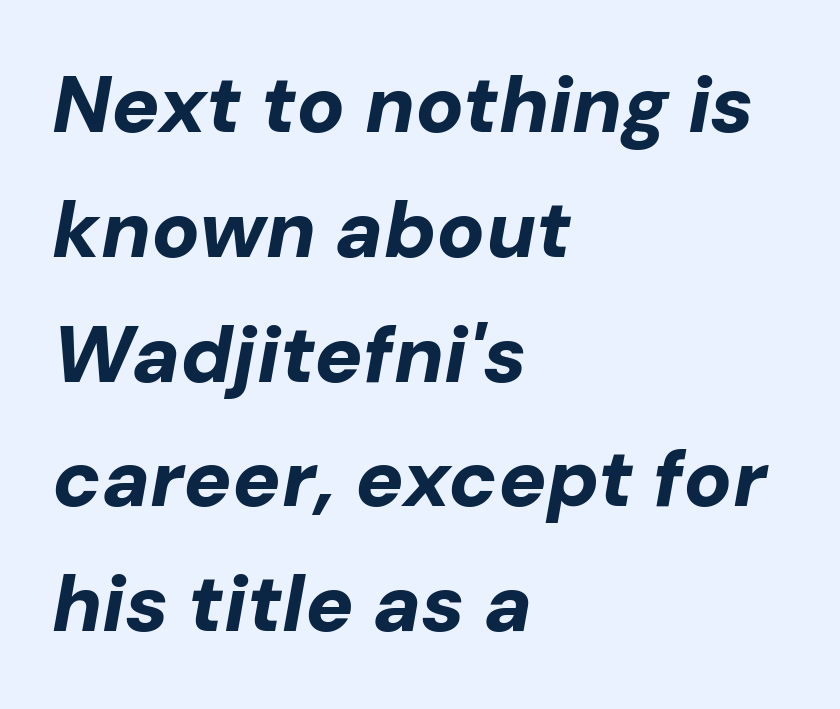
Which margin do the lines hug? The left one — the right edge is uneven. Students, note that the glyphs here touch the page at normal intervals. The typesetting leans heavy: a genuine bold. The passage shown is typed in a proportional face where columns would drift. Designer's note — italics engaged. If you measured baseline to baseline, you'd find a middling distance.
